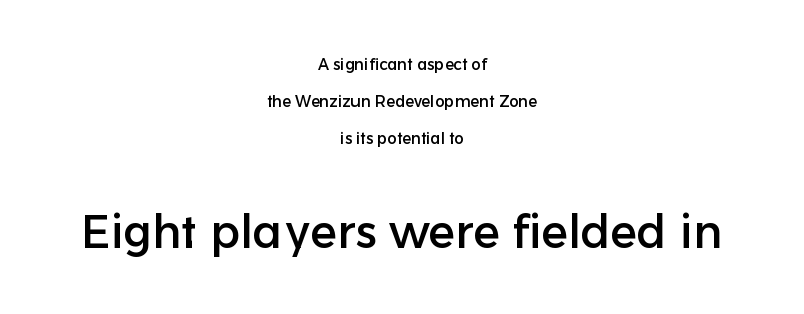
Note: no serifs on the glyphs. The lettering stays uniformly vertical, giving the passage a roman look. The lines in this sample share a center point and differ in where they start and stop. The space beneath each line is pristine and unruled. The face used here appears at its bigger size in the lower chunk. Each letter keeps its own natural width here, so spacing adapts to shape.
